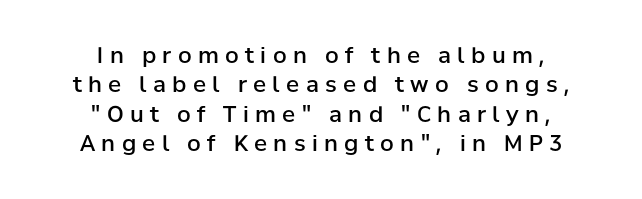
{"italic": "no", "bold": "semi", "underline": "no", "align": "center", "line_spacing": "normal", "line_spacing_ratio": 1.34, "letter_spacing": "wide", "letter_spacing_em": 0.29, "glyph_px": 22}
